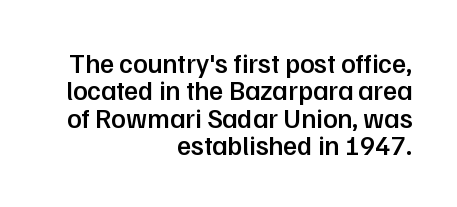
{"italic": "no", "bold": "semi", "underline": "no", "align": "right", "line_spacing": "tight", "line_spacing_ratio": 1.01, "letter_spacing": "normal", "letter_spacing_em": 0.0, "glyph_px": 27}
